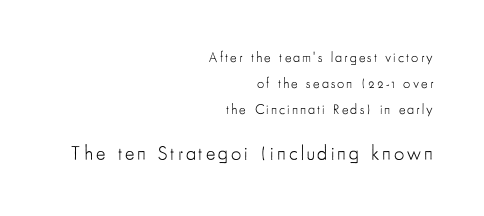
The gap between lines stays unmarked. These glyphs show unthickened strokes, regular width or finer. The following chunk of copy outweighs the initial chunk in type size. Unlike italic type, these characters show no tilt at all.
